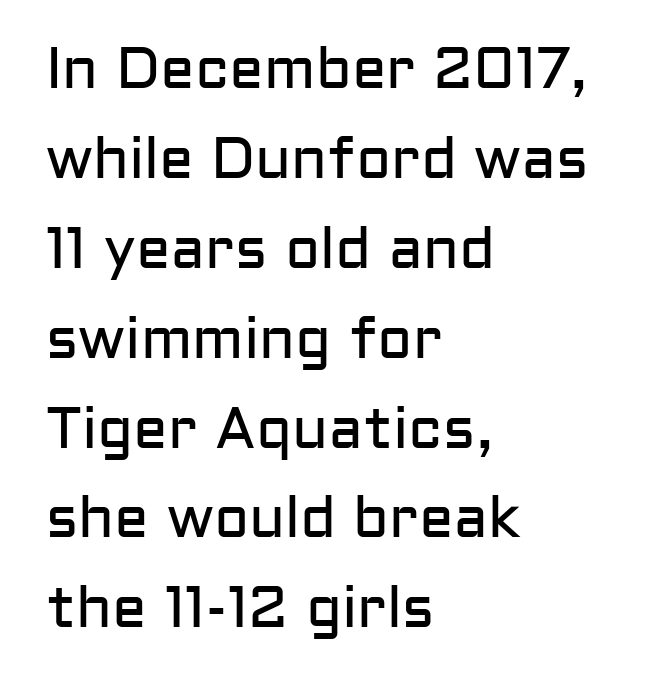
Q: Is the text bold? A: No.
Q: Is the text italic (slanted)? A: No, it is upright.
Q: Is the typeface a serif or a sans-serif typeface? A: Sans-serif.
Q: Is the text underlined? A: No.
Q: How is the paragraph aligned? A: Left-aligned.
Q: Is the spacing between letters normal or unusually wide? A: Normal.
Q: Is the spacing between lines tight, normal or loose? A: Normal.
Q: Width (condensed, normal, or wide)? A: Normal.
Q: Stroke contrast? A: Low.
Q: x-height? A: Medium.
Q: Monospaced? A: No.
